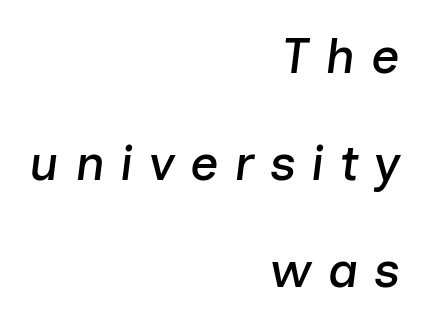
Q: Is the text italic (slanted)? A: Yes, it leans right by about 7 degrees.
Q: Is the text underlined? A: No.
Q: How is the paragraph aligned? A: Right-aligned.
Q: Is the spacing between letters normal or unusually wide? A: Unusually wide.
Q: Is the spacing between lines tight, normal or loose? A: Loose.
Q: Width (condensed, normal, or wide)? A: Normal.
Q: Stroke contrast? A: Low.
Q: x-height? A: Medium.
Q: Monospaced? A: No.
